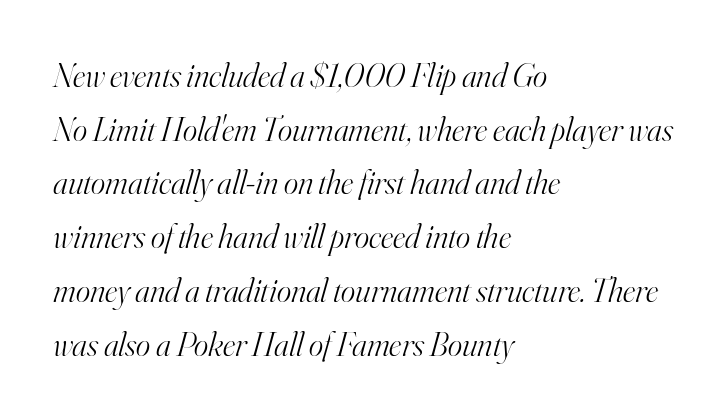
{"serif": "yes", "italic": "yes", "lean": "right", "slant_degrees": 16, "bold": "no", "weight": "light", "width": "normal", "stroke_contrast": "high", "x_height": "small", "monospaced": "no", "underline": "no", "align": "left", "line_spacing": "normal", "line_spacing_ratio": 1.58, "letter_spacing": "normal", "letter_spacing_em": 0.0, "glyph_px": 34}
